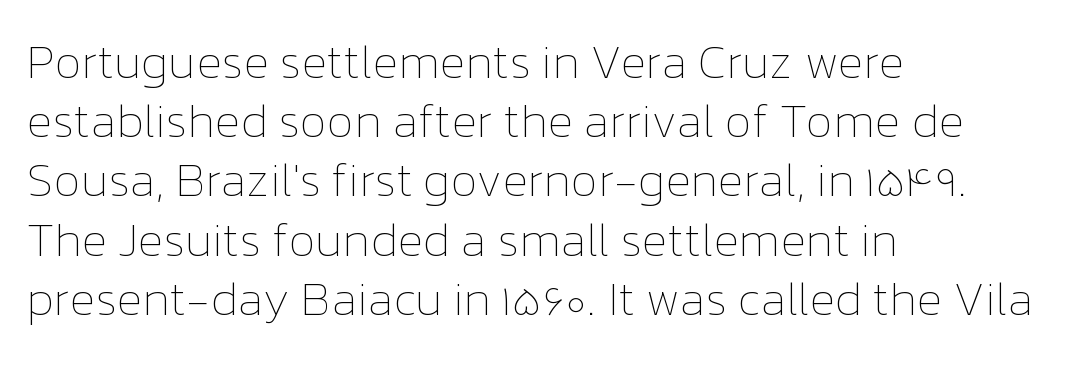
Q: Is the text bold? A: No.
Q: Is the text italic (slanted)? A: No, it is upright.
Q: Is the text underlined? A: No.
Q: How is the paragraph aligned? A: Left-aligned.
Q: Is the spacing between letters normal or unusually wide? A: Normal.
Q: Is the spacing between lines tight, normal or loose? A: Normal.
Q: Width (condensed, normal, or wide)? A: Normal.
Q: Stroke contrast? A: Low.
Q: x-height? A: Medium.
Q: Monospaced? A: No.
